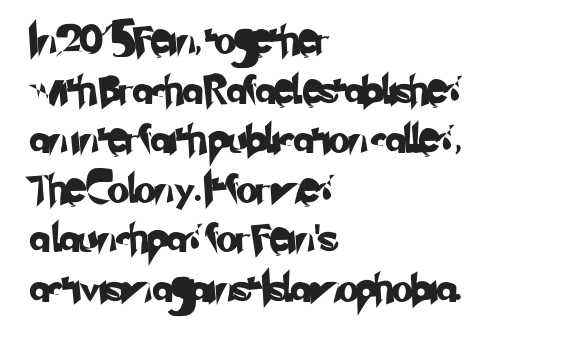
The image shows 28 px sans-serif type; set left-aligned, line spacing 1.77x, normal letter spacing, not underlined; low stroke contrast and a small x-height.
